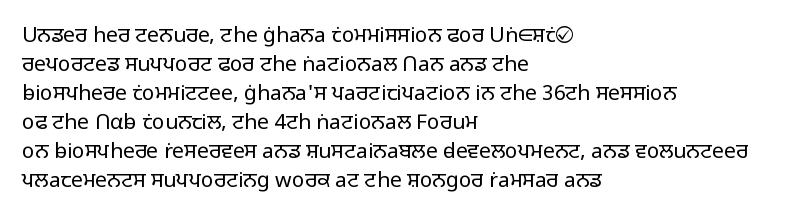
Q: Is the text bold? A: No.
Q: Is the text italic (slanted)? A: No, it is upright.
Q: Is the text underlined? A: No.
Q: How is the paragraph aligned? A: Left-aligned.
Q: Is the spacing between letters normal or unusually wide? A: Normal.
Q: Is the spacing between lines tight, normal or loose? A: Normal.
